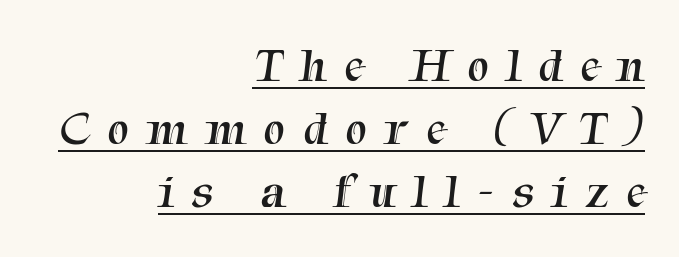
Compared with a flush-left layout, this one pins lines to the opposite, right side. Leading matches the norm, producing a regular column. This reads as an unemphasized weight, regular at the heaviest. Glyph-to-glyph distance is far greater than everyday printed text. Serif or sans? Serif — the stroke terminals have little feet.
